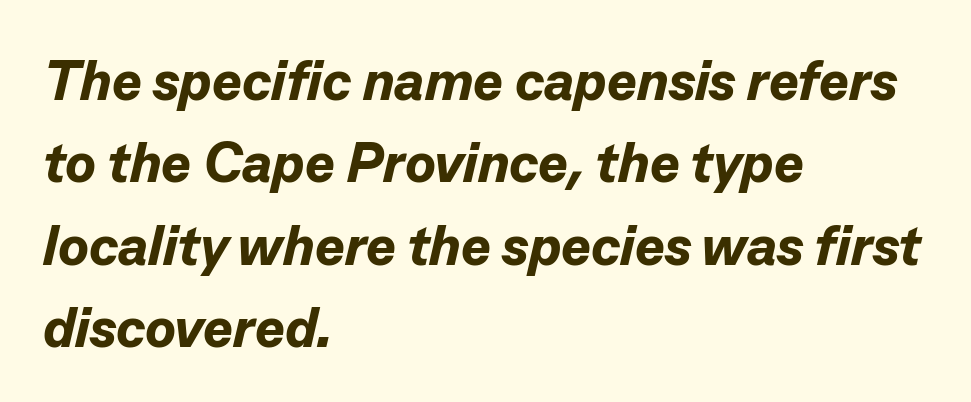
Q: Is the text bold? A: Yes.
Q: Is the text italic (slanted)? A: Yes, it leans right by about 13 degrees.
Q: Is the text underlined? A: No.
Q: How is the paragraph aligned? A: Left-aligned.
Q: Is the spacing between letters normal or unusually wide? A: Normal.
Q: Is the spacing between lines tight, normal or loose? A: Normal.
Q: Width (condensed, normal, or wide)? A: Normal.
Q: Stroke contrast? A: Low.
Q: x-height? A: Medium.
Q: Monospaced? A: No.
